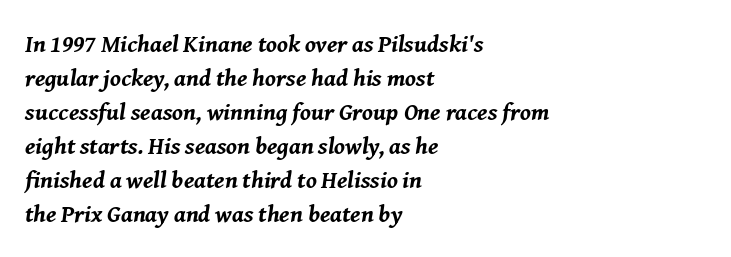
Q: Is the text bold? A: Yes.
Q: Is the text italic (slanted)? A: Yes, it leans right by about 8 degrees.
Q: Is the text underlined? A: No.
Q: How is the paragraph aligned? A: Left-aligned.
Q: Is the spacing between letters normal or unusually wide? A: Normal.
Q: Is the spacing between lines tight, normal or loose? A: Normal.
